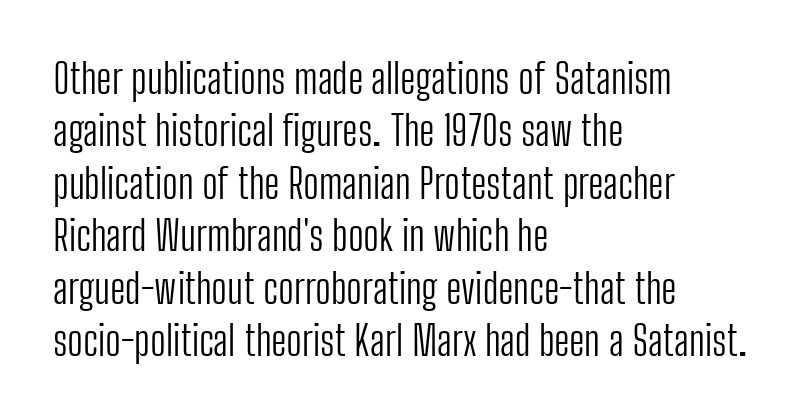
{"serif": "no", "italic": "no", "bold": "no", "weight": "light", "width": "condensed", "stroke_contrast": "low", "x_height": "medium", "monospaced": "no", "underline": "no", "align": "left", "line_spacing": "normal", "line_spacing_ratio": 1.28, "letter_spacing": "normal", "letter_spacing_em": 0.0, "glyph_px": 41}
